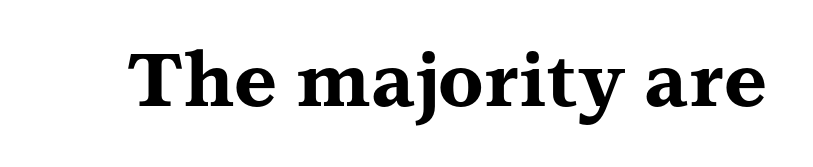
Students, note that the glyphs here touch the page at normal intervals. Emphasis by weight is at full strength: bold. I'd call this a serif setting — the letters wear small feet. Ordinary non-slanted type is in use.
